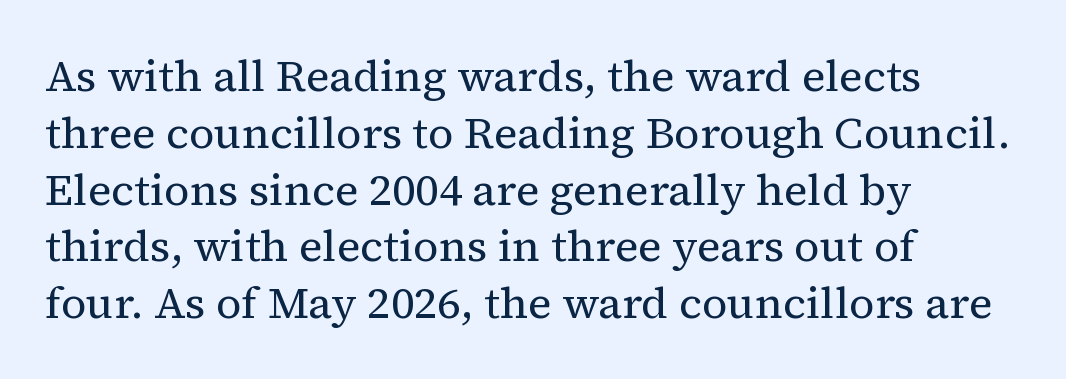
If you drew a line through each stem, it would be perfectly vertical. These lines stack with their left ends in a neat column. Looks like regular typesetting: each glyph gets only the width it needs. A typesetter would label this face a serif.
